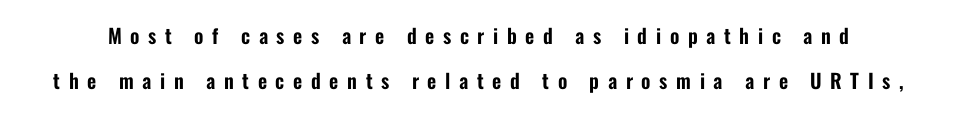
{"italic": "no", "underline": "no", "line_spacing": "loose", "line_spacing_ratio": 2.26, "letter_spacing": "wide", "letter_spacing_em": 0.43, "glyph_px": 20}
